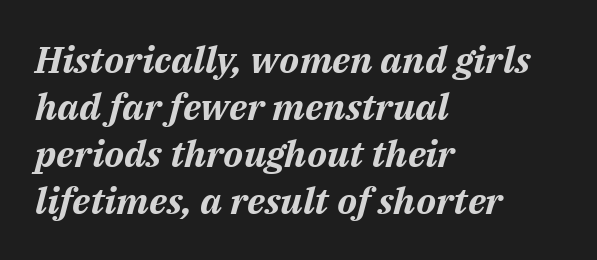
{"italic": "yes", "lean": "right", "slant_degrees": 14, "bold": "yes", "weight": "bold", "width": "normal", "stroke_contrast": "medium", "x_height": "medium", "monospaced": "no", "underline": "no", "align": "left", "line_spacing": "normal", "line_spacing_ratio": 1.27, "letter_spacing": "normal", "letter_spacing_em": 0.0, "glyph_px": 37}
